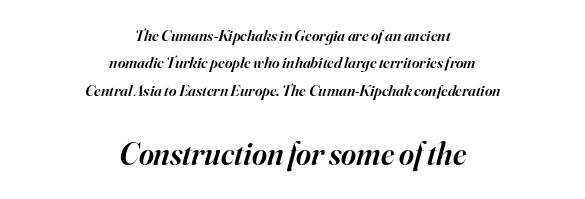
Every character sits at an angle, as italics do. Underline: absent. This is the in-between weight designers call semibold or demi. Varying glyph widths throughout — classic text-font behaviour. The letterforms sit shoulder to shoulder at normal distance.
